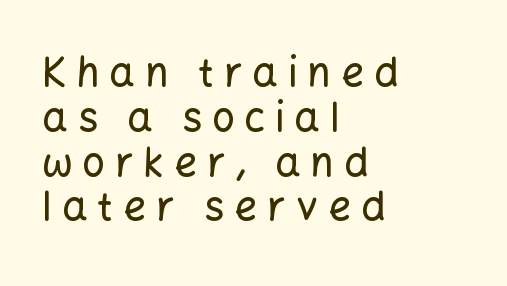
{"serif": "no", "italic": "no", "width": "normal", "stroke_contrast": "low", "x_height": "medium", "monospaced": "no", "underline": "no", "align": "left", "line_spacing": "tight", "line_spacing_ratio": 1.12, "letter_spacing": "wide", "letter_spacing_em": 0.25, "glyph_px": 40}
